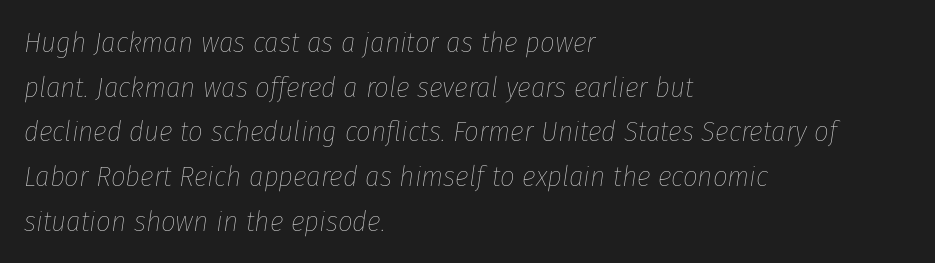
{"italic": "yes", "lean": "right", "slant_degrees": 8, "bold": "no", "weight": "thin", "width": "condensed", "stroke_contrast": "low", "x_height": "medium", "monospaced": "no", "underline": "no", "align": "left", "line_spacing": "normal", "line_spacing_ratio": 1.54, "letter_spacing": "normal", "letter_spacing_em": 0.0, "glyph_px": 29}
